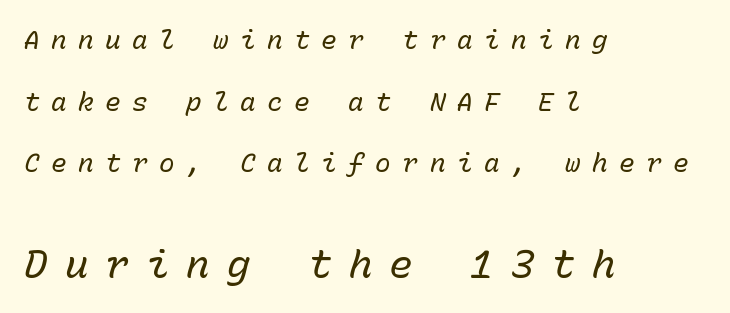
Q: Is the text bold? A: No.
Q: Is the text italic (slanted)? A: Yes, it leans right by about 15 degrees.
Q: Is the text underlined? A: No.
Q: How is the paragraph aligned? A: Left-aligned.
Q: Is the spacing between letters normal or unusually wide? A: Unusually wide.
Q: Is the spacing between lines tight, normal or loose? A: Loose.
Q: Which block of text is set in a larger size, the first (top) or the second (bottom)? A: The second (bottom) one.
Q: Width (condensed, normal, or wide)? A: Normal.
Q: Stroke contrast? A: Low.
Q: x-height? A: Medium.
Q: Monospaced? A: Yes.
